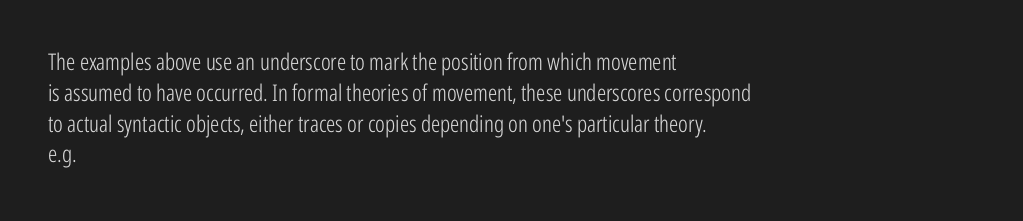
{"italic": "no", "bold": "no", "underline": "no", "align": "left", "line_spacing": "normal", "line_spacing_ratio": 1.34, "letter_spacing": "normal", "letter_spacing_em": 0.0, "glyph_px": 23}
